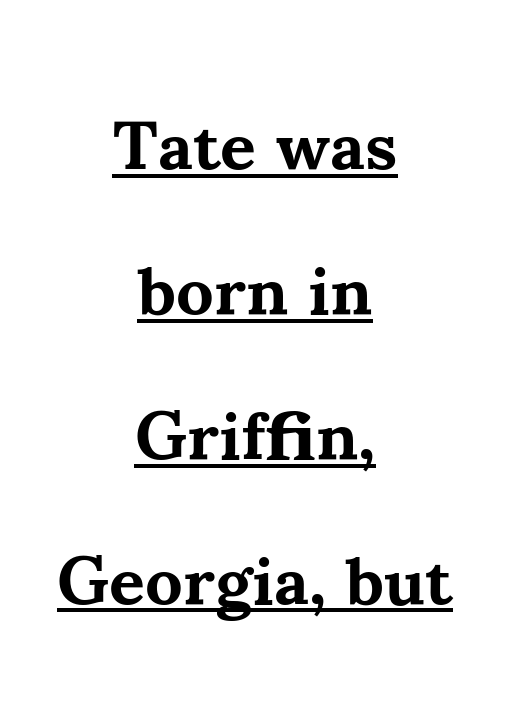
{"serif": "yes", "italic": "no", "bold": "yes", "weight": "bold", "width": "normal", "stroke_contrast": "medium", "x_height": "small", "monospaced": "no", "underline": "yes", "align": "center", "line_spacing": "loose", "line_spacing_ratio": 2.1, "letter_spacing": "normal", "letter_spacing_em": 0.0, "glyph_px": 69}
